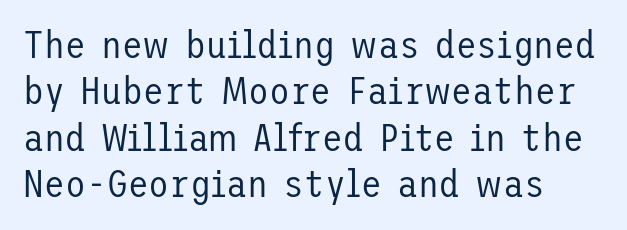
Q: Is the text bold? A: No.
Q: Is the text italic (slanted)? A: No, it is upright.
Q: Is the typeface a serif or a sans-serif typeface? A: Sans-serif.
Q: Is the text underlined? A: No.
Q: How is the paragraph aligned? A: Left-aligned.
Q: Is the spacing between letters normal or unusually wide? A: Normal.
Q: Width (condensed, normal, or wide)? A: Normal.
Q: Stroke contrast? A: Low.
Q: x-height? A: Medium.
